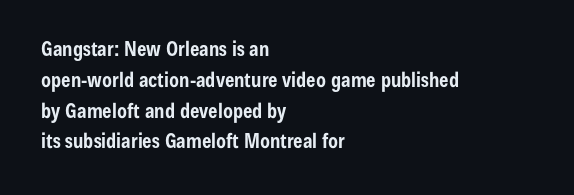
{"italic": "no", "bold": "yes", "underline": "no", "align": "left", "line_spacing": "normal", "line_spacing_ratio": 1.54, "letter_spacing": "normal", "letter_spacing_em": 0.0, "glyph_px": 20}
